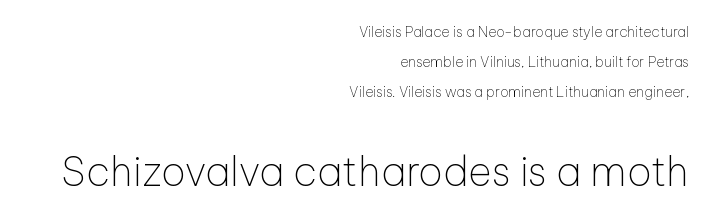
Right-aligned paragraph, ragged on the left. These lines are composed in type without serifs. Check under the words: just untouched page. This block would shrink considerably if given ordinary leading; it's expanded now. Is this a heavy cut? Hardly; it is regular or lighter.
